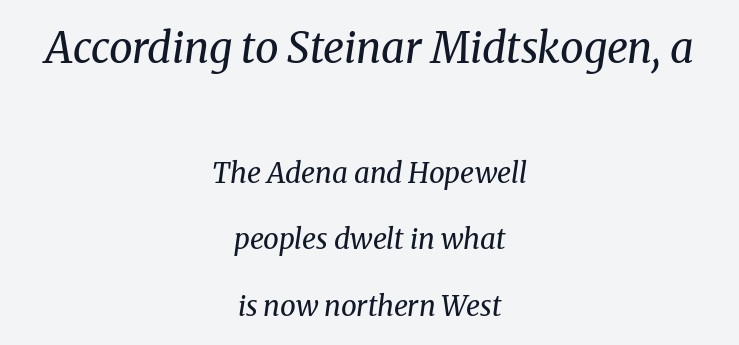
{"serif": "yes", "italic": "yes", "lean": "right", "slant_degrees": 8, "bold": "no", "weight": "regular", "width": "normal", "stroke_contrast": "medium", "x_height": "medium", "monospaced": "no", "underline": "no", "align": "center", "line_spacing": "loose", "line_spacing_ratio": 2.38, "letter_spacing": "normal", "letter_spacing_em": 0.0, "larger_block": "first", "size_ratio": 1.5, "glyph_px": 42}
